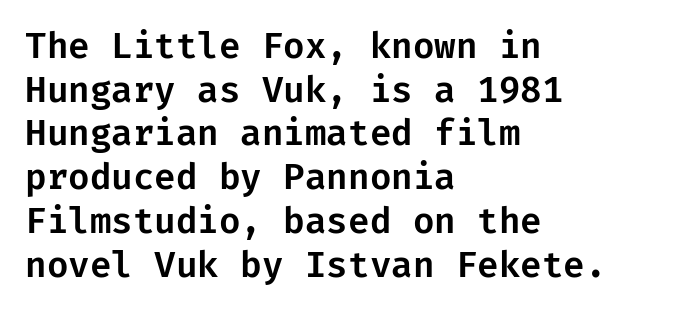
The image shows 35 px sans-serif type, upright; set left-aligned, normal line spacing (1.25x), normal letter spacing, not underlined; low stroke contrast and a medium x-height.
